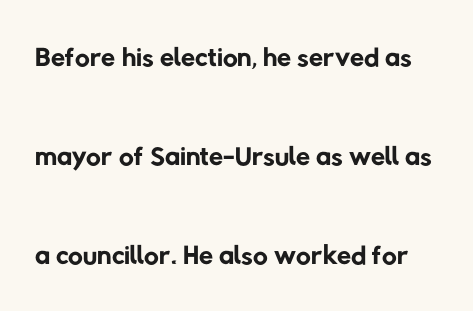
In terms of letterspacing, this is plain default setting. Varying glyph widths throughout — classic text-font behaviour. This is not heavy type; no bold has been used. Honestly, the rows look like they've been pulled way apart. A typesetter would label this face a sans.
